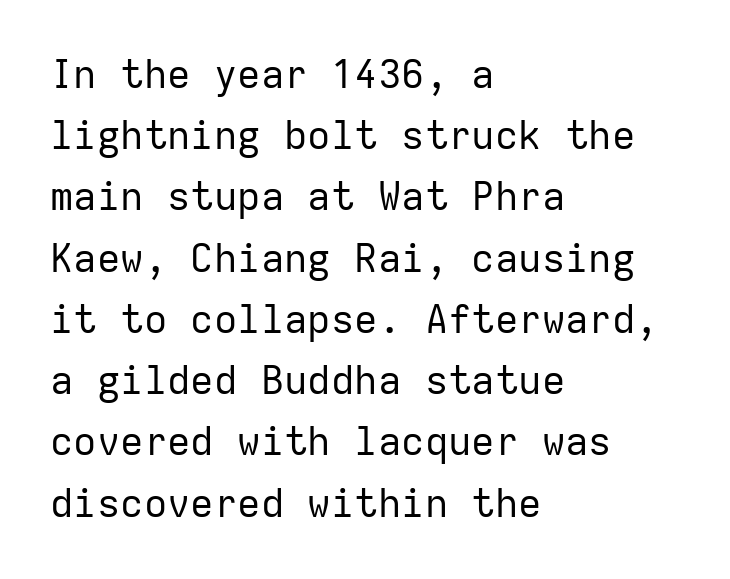
Only glyphs here, with clear space below each row. A typesetter would call this monospace, since all characters share one set width. Students, note that the glyphs here touch the page at normal intervals. Quick note: not italic, upright. Ink coverage per letter is moderate at most. The rendering shows plain stroke endings on the letterforms — a sans-serif design.
